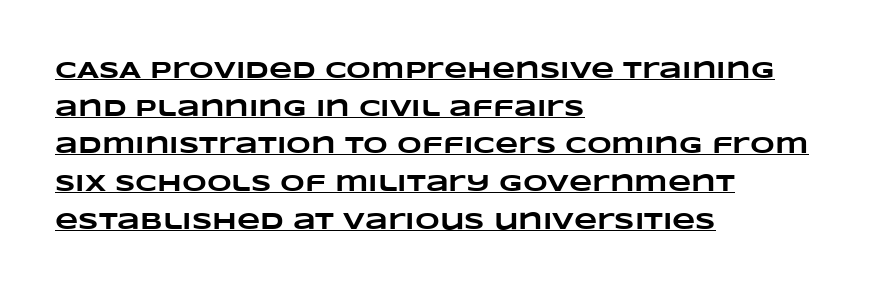
Q: Is the text bold? A: Yes.
Q: Is the text underlined? A: Yes.
Q: How is the paragraph aligned? A: Left-aligned.
Q: Is the spacing between letters normal or unusually wide? A: Normal.
Q: Is the spacing between lines tight, normal or loose? A: Normal.
